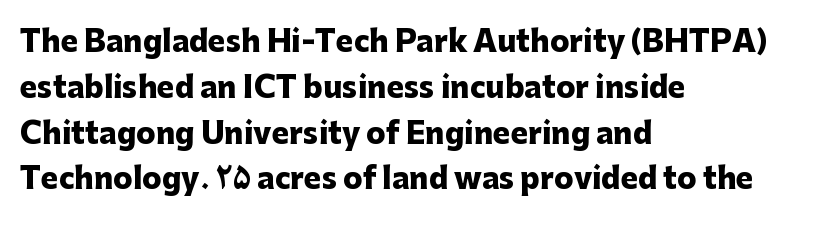
The passage shown is typeset with a sans-serif family. The space directly below the letters is spotless. This sample is left-justified, so line endings fall wherever the words run out. The lettering stays uniformly vertical, giving the passage a roman look. Think of a printed novel: that variable character pitch is what you see here. The passage shown has conventional tracking throughout.
